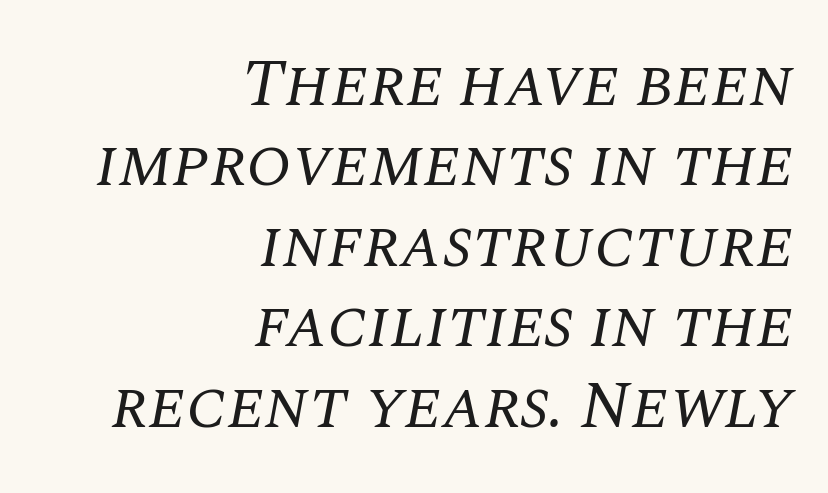
Does extra space separate the letters? No, they use regular spacing. Is the type slanted? Yes — the strokes lean at a clear angle. Weight: in the light-to-regular range. Which margin do the lines hug? The right one — the left edge is uneven. The words here are not underlined. Proportional: the letters do not fall into vertical columns.
